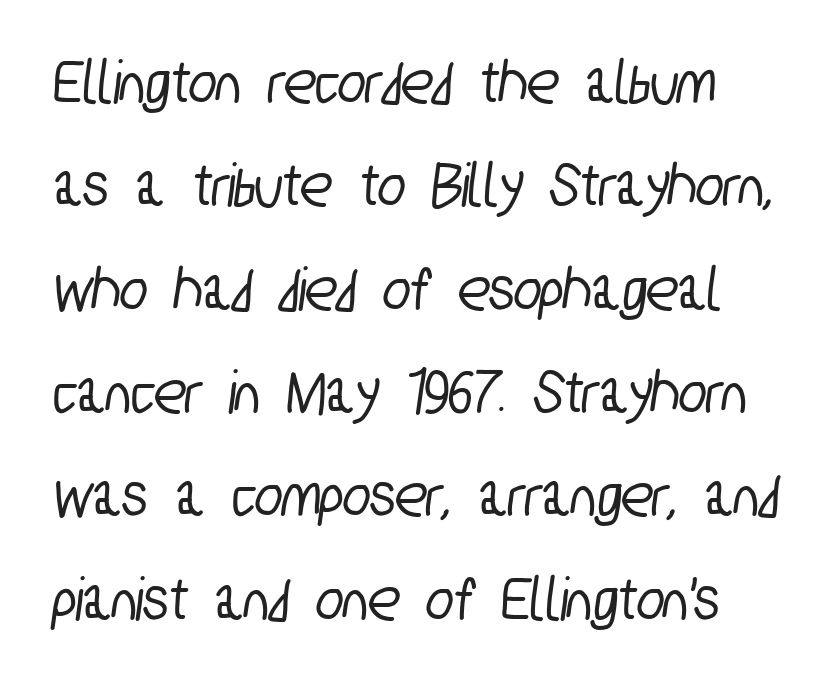
Characters follow at the spacing the type designer built in. The font family rendered here belongs to the sans-serif group. Reading down the column, the eye jumps a familiar distance to each next line. A clean baseline with only descenders dipping below it. The passage shown is typed in a proportional face where columns would drift.
